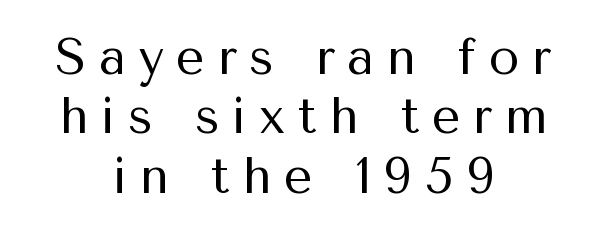
{"serif": "no", "italic": "no", "bold": "no", "weight": "regular", "width": "normal", "stroke_contrast": "medium", "x_height": "medium", "monospaced": "no", "underline": "no", "align": "center", "line_spacing_ratio": 1.19, "letter_spacing": "wide", "letter_spacing_em": 0.25, "glyph_px": 50}
